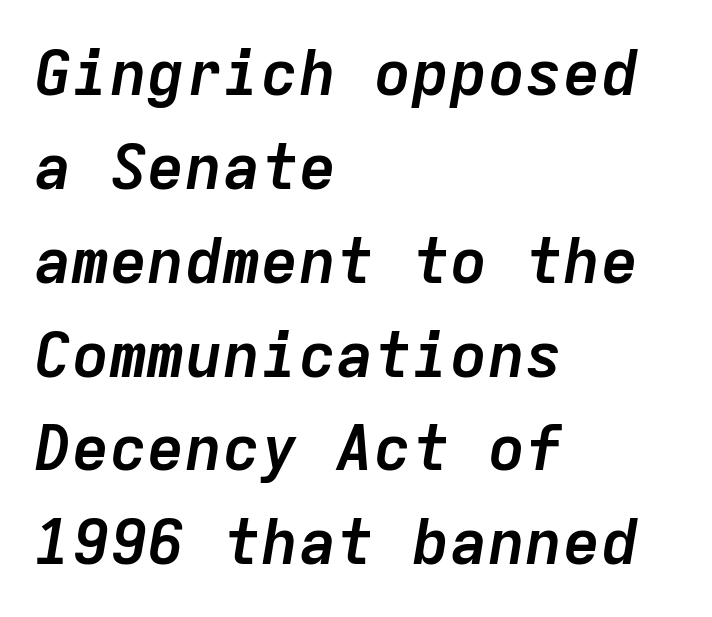
The image shows 63 px semibold type, italic (leaning right), monospaced; set left-aligned, normal line spacing (1.49x), normal letter spacing, not underlined; low stroke contrast and a medium x-height.
